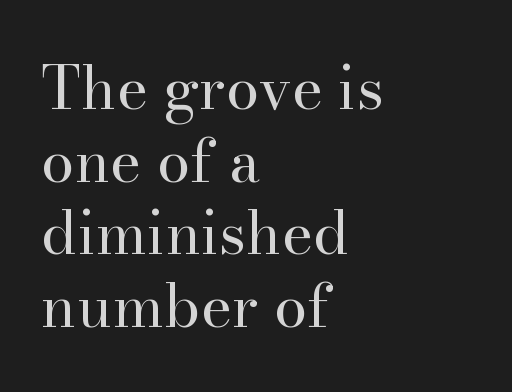
Q: Is the text bold? A: No.
Q: Is the text italic (slanted)? A: No, it is upright.
Q: Is the typeface a serif or a sans-serif typeface? A: Serif.
Q: Is the text underlined? A: No.
Q: How is the paragraph aligned? A: Left-aligned.
Q: Is the spacing between letters normal or unusually wide? A: Normal.
Q: Width (condensed, normal, or wide)? A: Normal.
Q: Stroke contrast? A: High.
Q: x-height? A: Small.
Q: Monospaced? A: No.
